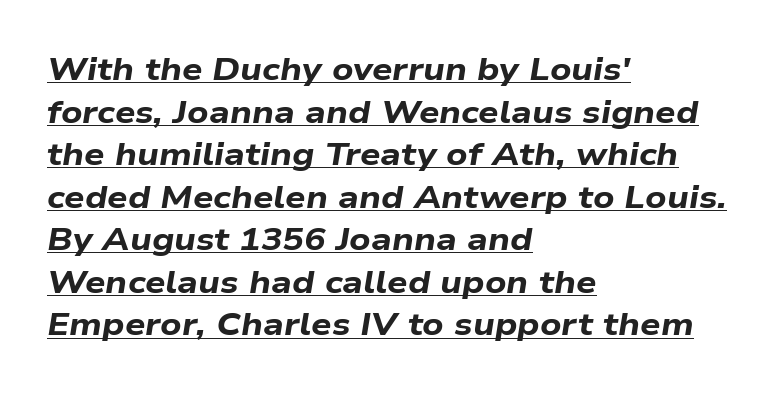
The image shows 32 px bold, wide type, italic (leaning right); set left-aligned, normal line spacing (1.33x), normal letter spacing, underlined; low stroke contrast and a medium x-height.
